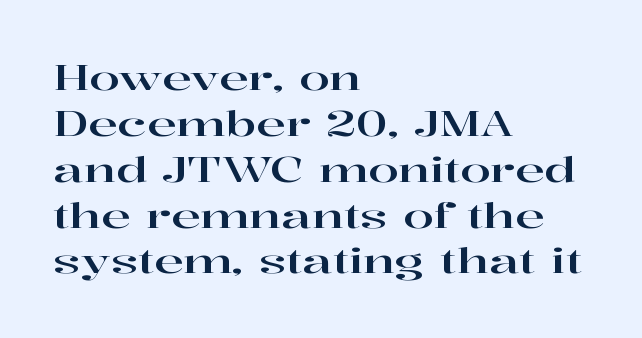
Q: Is the text italic (slanted)? A: No, it is upright.
Q: Is the typeface a serif or a sans-serif typeface? A: Serif.
Q: Is the text underlined? A: No.
Q: How is the paragraph aligned? A: Left-aligned.
Q: Is the spacing between letters normal or unusually wide? A: Normal.
Q: Is the spacing between lines tight, normal or loose? A: Normal.
Q: Width (condensed, normal, or wide)? A: Wide.
Q: Stroke contrast? A: High.
Q: x-height? A: Medium.
Q: Monospaced? A: No.
